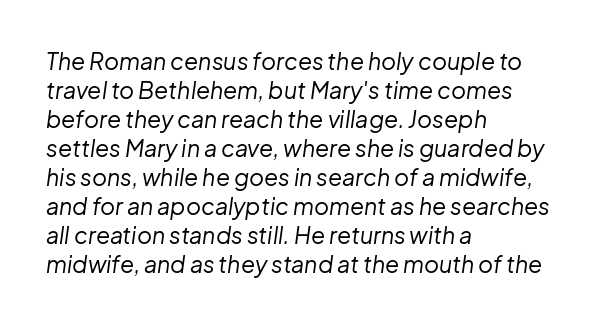
The image shows 23 px text type, italic (leaning right); set left-aligned, normal line spacing (1.26x), normal letter spacing, not underlined.
